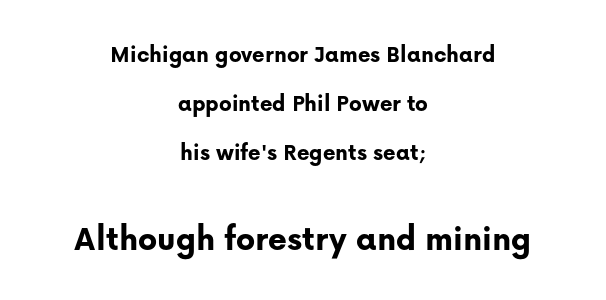
The image shows 36 px bold sans-serif type, upright; set centered, loose line spacing (2.04x), normal letter spacing, not underlined; the second (bottom) block is 1.5x larger; low stroke contrast and a medium x-height.
